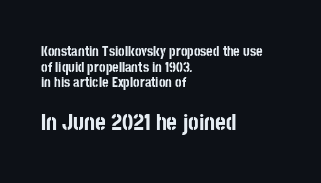
The image shows 23 px bold type, upright; set left-aligned, tight line spacing (1.12x), normal letter spacing, not underlined; the second (bottom) block is 1.64x larger.
